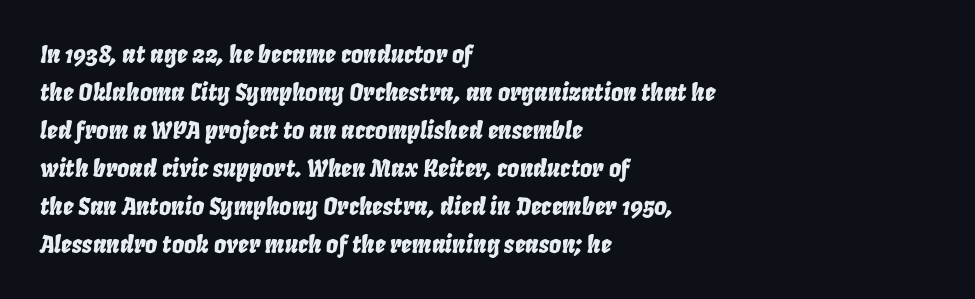
{"italic": "yes", "lean": "right", "slant_degrees": 8, "underline": "no", "align": "left", "line_spacing": "normal", "line_spacing_ratio": 1.58, "letter_spacing": "normal", "letter_spacing_em": 0.0, "glyph_px": 24}
